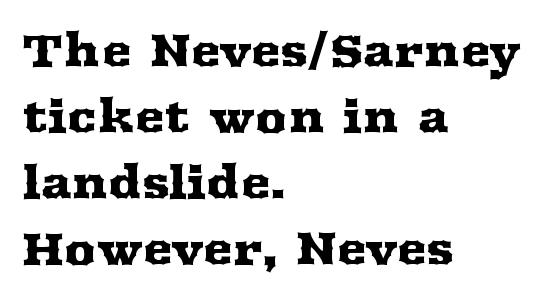
Think of a printed novel: that variable character pitch is what you see here. Unlike a clean sans, this face finishes its strokes with serifs. In terms of leading, this rendering sits right in the middle. Is the letter spacing exaggerated? No — it looks like the ordinary default. The letters stand straight up with perfectly vertical stems. The passage is arranged the way most books set body copy — flush left.
